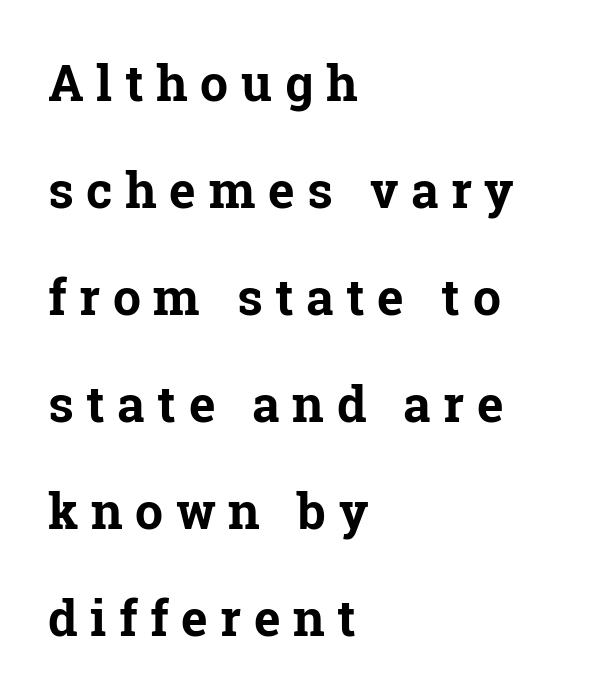
Q: Is the text bold? A: Yes.
Q: Is the text italic (slanted)? A: No, it is upright.
Q: Is the typeface a serif or a sans-serif typeface? A: Serif.
Q: Is the text underlined? A: No.
Q: How is the paragraph aligned? A: Left-aligned.
Q: Is the spacing between letters normal or unusually wide? A: Unusually wide.
Q: Is the spacing between lines tight, normal or loose? A: Loose.
Q: Width (condensed, normal, or wide)? A: Normal.
Q: Stroke contrast? A: Low.
Q: x-height? A: Medium.
Q: Monospaced? A: No.
